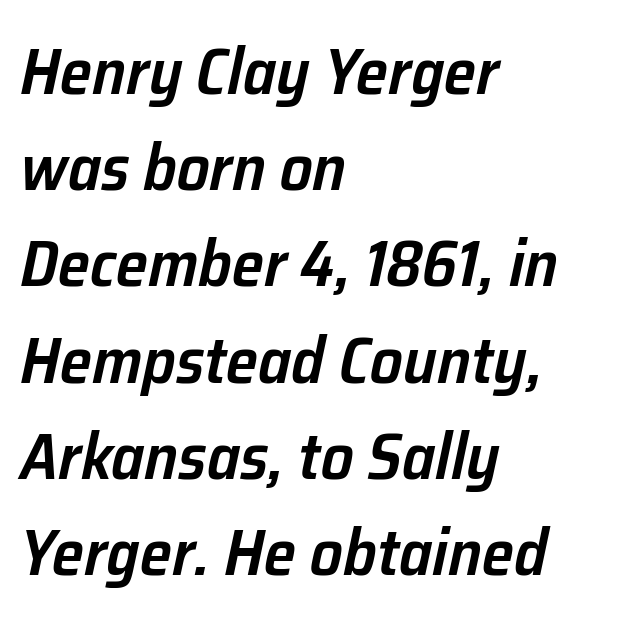
Character widths vary here, with narrow letters taking less room than wide ones. How heavy is the stroke? Medium-heavy — a semibold, shy of bold. Letter spacing: default. The lines sit at an ordinary, default distance from one another. The string is rendered with underlining switched off.
